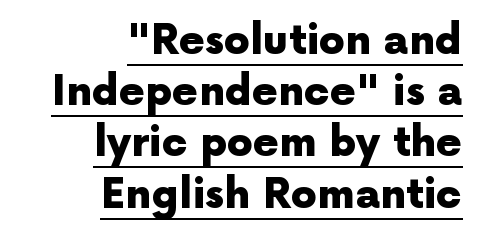
The image shows 41 px heavy sans-serif type, upright; set right-aligned, normal line spacing (1.25x), normal letter spacing, underlined; a medium x-height.
